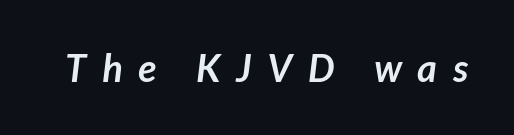
Words float on clear page, feet unadorned. Does extra space separate the letters? Yes, quite a lot of it. The letters carry no serifs — their stems end cleanly without finishing strokes. Set as a true bold cut, around the 700 mark. Varying glyph widths throughout — classic text-font behaviour.
